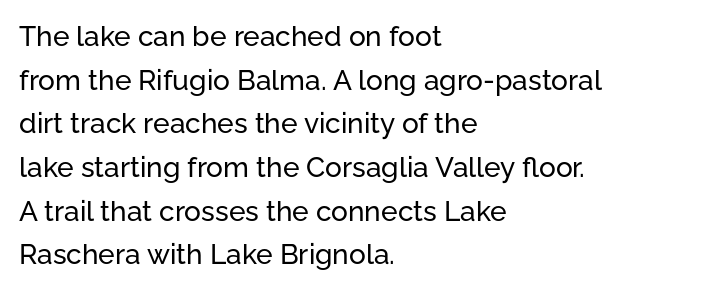
The image shows 28 px sans-serif type, upright; set left-aligned, normal line spacing (1.56x), normal letter spacing, not underlined; low stroke contrast and a medium x-height.
